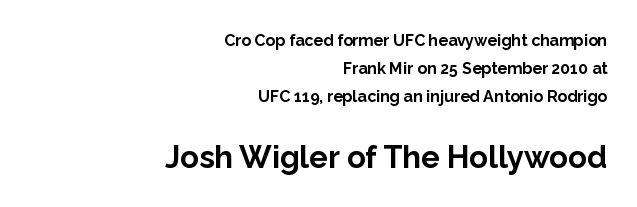
The letters in the lower block stand taller than those in the block above. Lines of text with bare space underneath. The rendering shows plain stroke endings on the letterforms — a sans-serif design. The letters are bold, with thick, heavy strokes.
